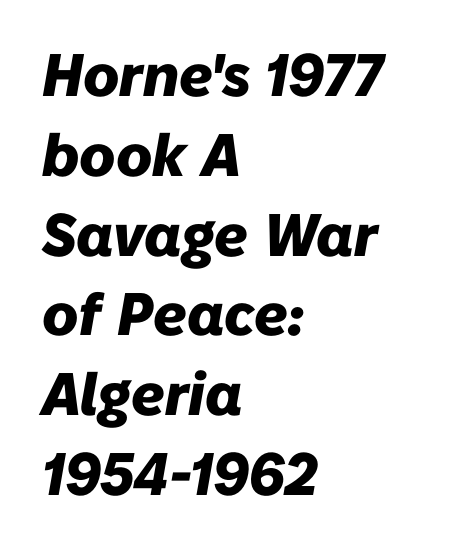
Horizontal alignment here is leftward, the default for most running prose. Type without underlining. The font is running at its bold setting. A typesetter would call this leading conventional body-copy spacing.
